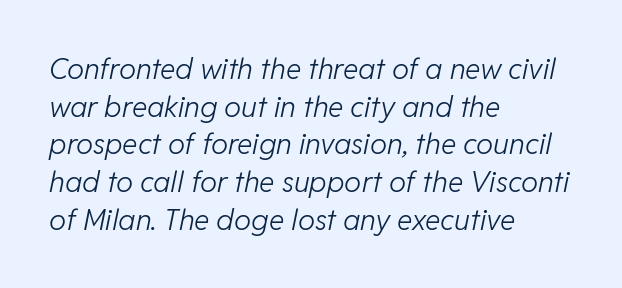
{"italic": "yes", "lean": "right", "slant_degrees": 11, "bold": "no", "weight": "light", "width": "normal", "stroke_contrast": "low", "x_height": "medium", "monospaced": "no", "underline": "no", "align": "left", "line_spacing": "normal", "line_spacing_ratio": 1.3, "letter_spacing": "normal", "letter_spacing_em": 0.0, "glyph_px": 29}
